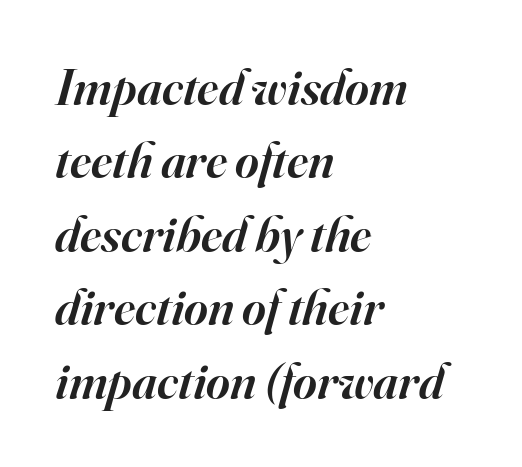
The image shows 51 px semibold serif type, italic (leaning right); set left-aligned, normal line spacing (1.44x), normal letter spacing, not underlined; high stroke contrast and a small x-height.
